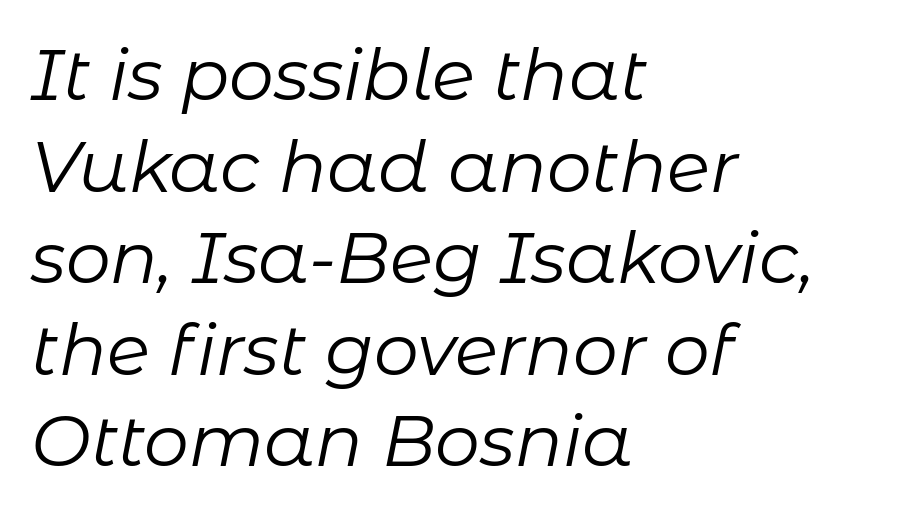
Is there much room between lines? A standard amount, neither cramped nor airy. The face used here has a pronounced slope to its letters. Varying glyph widths throughout — classic text-font behaviour. The text block is weighted toward the left margin, trailing off unevenly rightward. On a weight scale, this lands at 450 or below.
